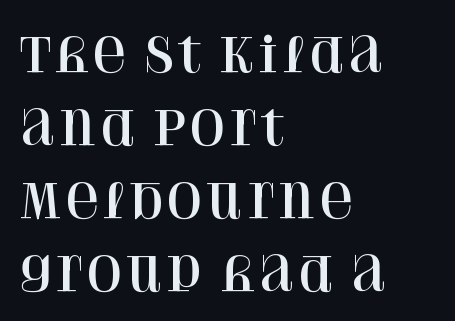
The rendering shows small feet on the letterforms — a serif design. Bare-footed words on every line. Is the letter spacing exaggerated? No — it looks like the ordinary default. The face used here is proportionally spaced, like ordinary book or web type. This sample is left-justified, so line endings fall wherever the words run out.
